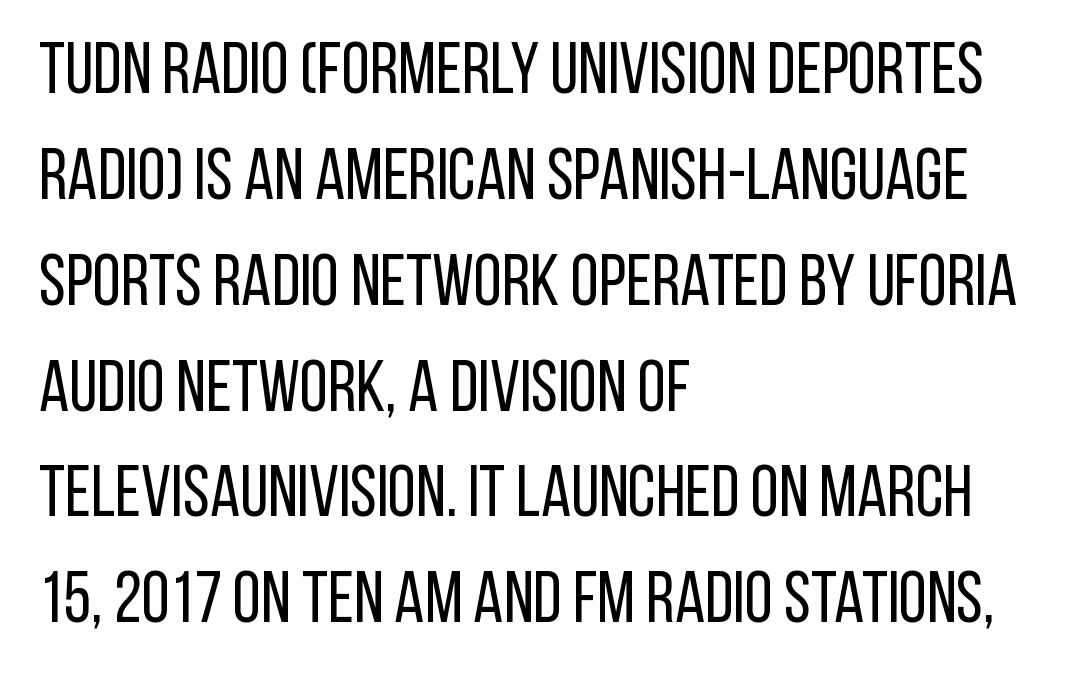
{"serif": "no", "italic": "no", "bold": "no", "weight": "regular", "width": "condensed", "stroke_contrast": "low", "x_height": "large", "monospaced": "no", "underline": "no", "align": "left", "line_spacing": "normal", "line_spacing_ratio": 1.47, "letter_spacing": "normal", "letter_spacing_em": 0.0, "glyph_px": 72}
